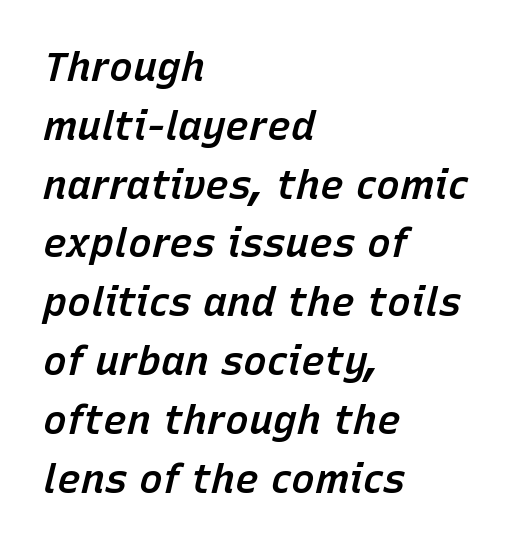
The passage is arranged the way most books set body copy — flush left. This sample uses plain, unmodified letter spacing. Characters are canted at an angle relative to the baseline's perpendicular. These lines carry some extra weight — a demibold, not a full bold.
